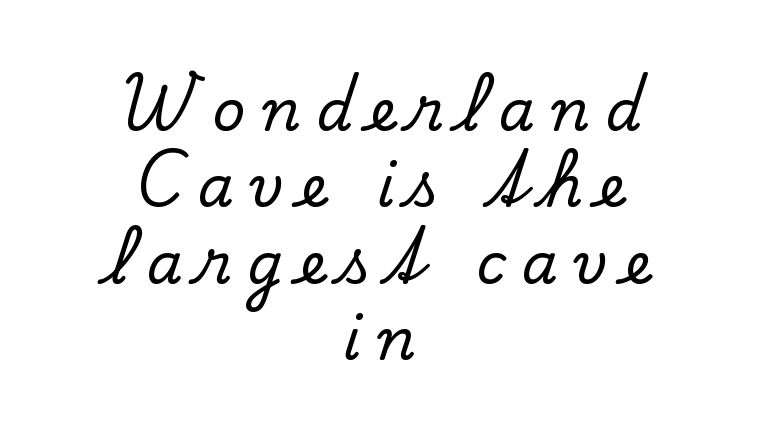
The image shows 57 px serif type; set centered, normal line spacing (1.34x), unusually wide letter spacing (+0.29 em), not underlined; low stroke contrast and a small x-height.
